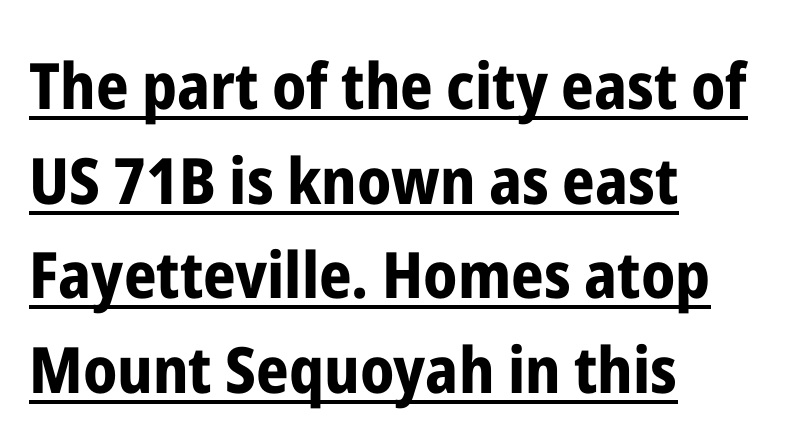
Q: Is the text bold? A: Yes.
Q: Is the text italic (slanted)? A: No, it is upright.
Q: Is the typeface a serif or a sans-serif typeface? A: Sans-serif.
Q: Is the text underlined? A: Yes.
Q: How is the paragraph aligned? A: Left-aligned.
Q: Is the spacing between letters normal or unusually wide? A: Normal.
Q: Is the spacing between lines tight, normal or loose? A: Normal.
Q: Width (condensed, normal, or wide)? A: Condensed.
Q: Stroke contrast? A: Low.
Q: x-height? A: Medium.
Q: Monospaced? A: No.
